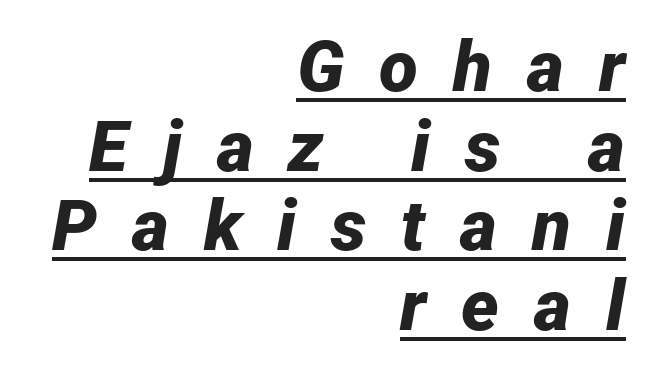
Emphasis-style slanted type is in use. In terms of letterspacing, this is a distinctly airy, spread setting. Set as a true bold cut, around the 700 mark. This sample is right-justified, so line beginnings fall wherever the words allow.
